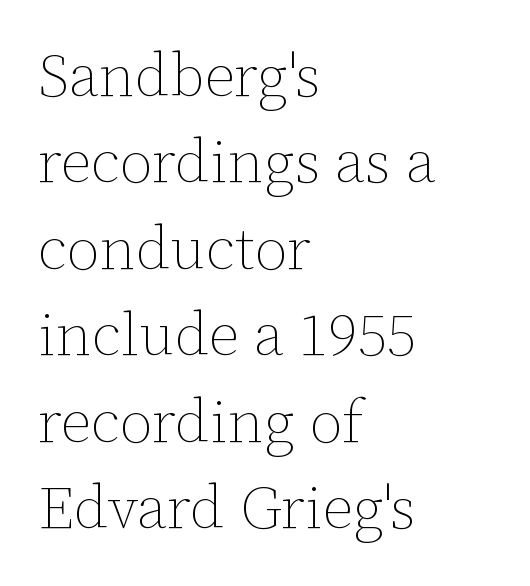
{"italic": "no", "bold": "no", "weight": "thin", "width": "normal", "stroke_contrast": "low", "x_height": "medium", "monospaced": "no", "underline": "no", "align": "left", "line_spacing": "normal", "line_spacing_ratio": 1.44, "letter_spacing": "normal", "letter_spacing_em": 0.0, "glyph_px": 60}
